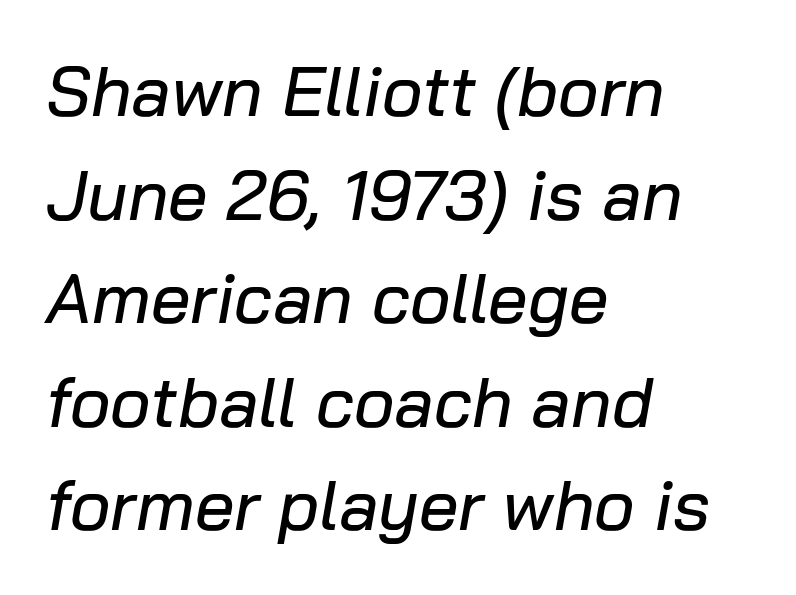
Q: Is the text italic (slanted)? A: Yes, it leans right by about 10 degrees.
Q: Is the text underlined? A: No.
Q: How is the paragraph aligned? A: Left-aligned.
Q: Is the spacing between letters normal or unusually wide? A: Normal.
Q: Is the spacing between lines tight, normal or loose? A: Normal.
Q: Width (condensed, normal, or wide)? A: Normal.
Q: Stroke contrast? A: Low.
Q: x-height? A: Medium.
Q: Monospaced? A: No.
